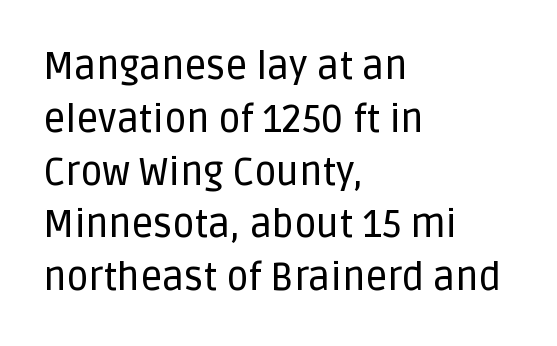
Type without underlining. The letters advance in unequal steps, a hallmark of proportional type. Serif or sans? Sans — the stroke terminals are bare. Does the leading feel generous? No, just average.
